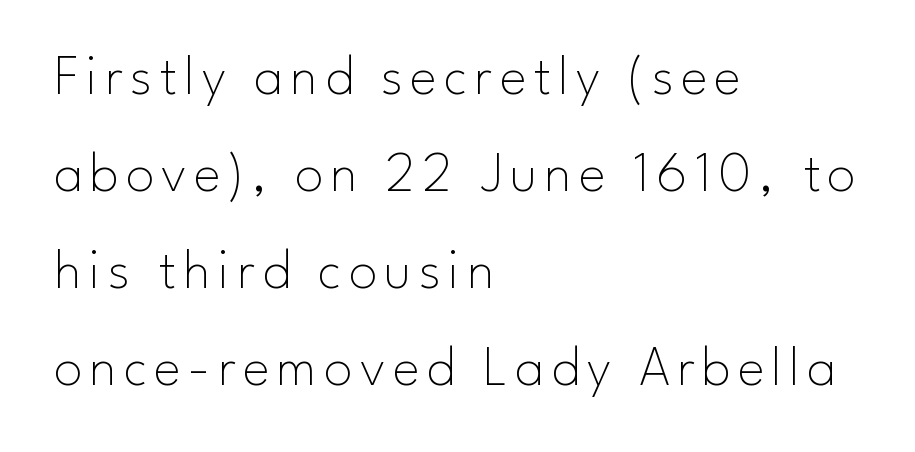
The image shows 57 px thin sans-serif type, upright; set left-aligned, normal line spacing (1.7x), not underlined; low stroke contrast and a small x-height.
